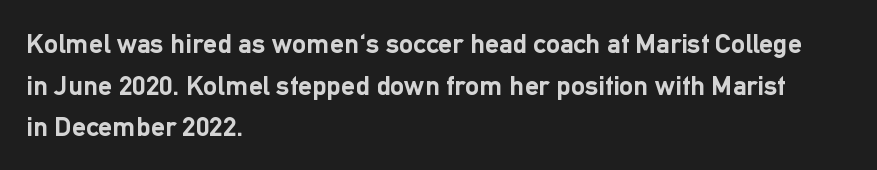
The image shows 28 px semibold sans-serif type, upright; set left-aligned, normal line spacing (1.49x), normal letter spacing, not underlined; low stroke contrast and a medium x-height.
